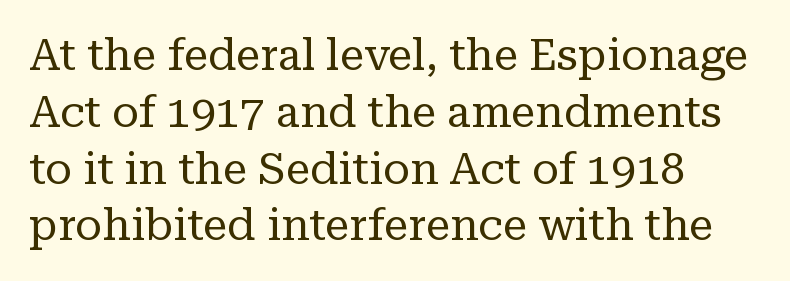
This sample has the flowing, uneven cadence of proportional lettering. This sample is left-justified, so line endings fall wherever the words run out. The face used here is seriffed, in the tradition of book romans. On a weight scale, this lands at 450 or below. Check under the words: just untouched page.
